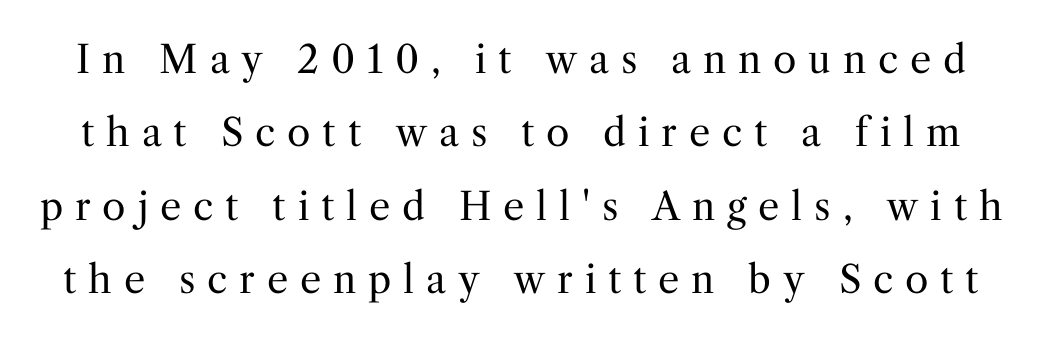
What's the leading like? Stretched, with rows far apart. Any mark beneath the type? The region is blank. Character widths vary here, with narrow letters taking less room than wide ones. The type is letterspaced generously, with wide tracking. The specimen reads as upright at a glance.
